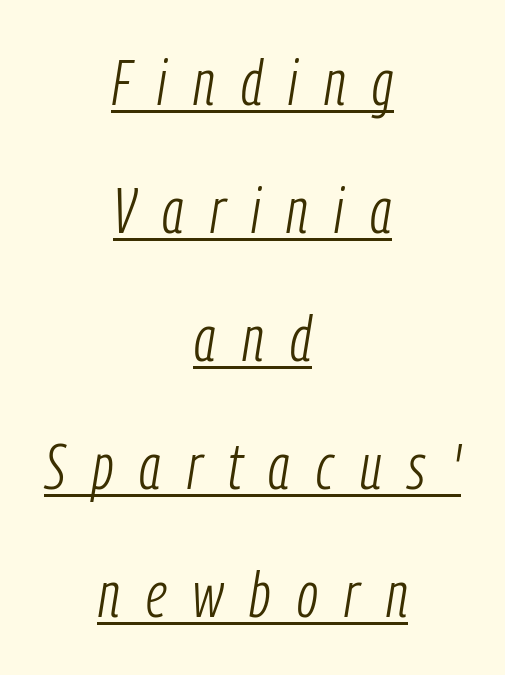
The passage shown leans; its letterforms are oblique. The rendering uses natural spacing where letterforms have individual widths. The rendering uses the underline text-decoration. If you measured baseline to baseline, you'd find a long distance. Where is the straight margin? There isn't one; the lines are centered.
